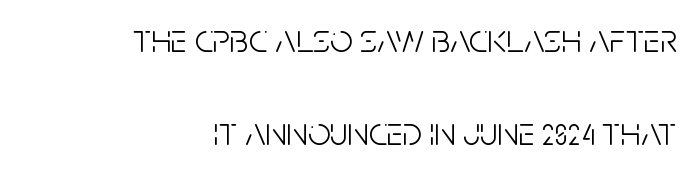
Q: Is the text bold? A: No.
Q: Is the text italic (slanted)? A: No, it is upright.
Q: Is the typeface a serif or a sans-serif typeface? A: Sans-serif.
Q: Is the text underlined? A: No.
Q: How is the paragraph aligned? A: Right-aligned.
Q: Is the spacing between letters normal or unusually wide? A: Normal.
Q: Is the spacing between lines tight, normal or loose? A: Loose.
Q: Width (condensed, normal, or wide)? A: Condensed.
Q: Stroke contrast? A: Low.
Q: x-height? A: Large.
Q: Monospaced? A: No.
